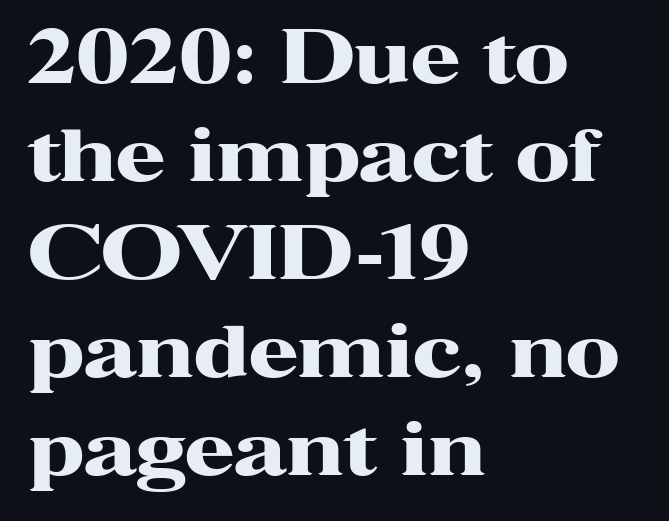
Inter-character spacing is left at the font's built-in metrics. The designer went with a serif here, giving each stem small feet. The face used here is proportionally spaced, like ordinary book or web type. How heavy is the stroke? Heavy — this is a bold. Caption: multi-line text, flush left, ragged right. Normally led — the rows are evenly, conventionally spaced.
